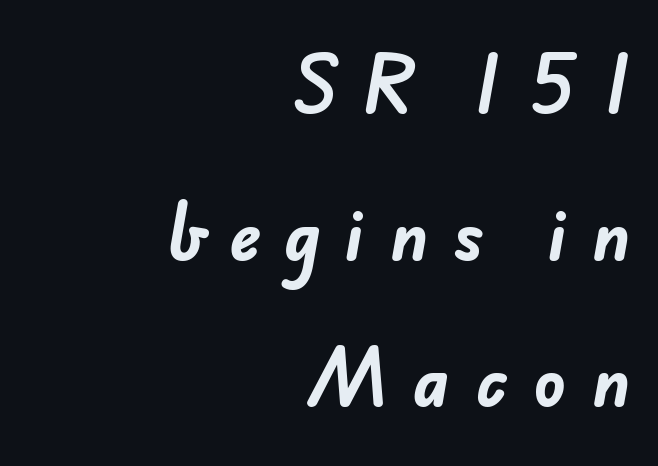
{"serif": "no", "bold": "yes", "weight": "bold", "width": "normal", "stroke_contrast": "low", "x_height": "small", "monospaced": "no", "underline": "no", "align": "right", "line_spacing": "loose", "line_spacing_ratio": 2.19, "letter_spacing": "wide", "letter_spacing_em": 0.37, "glyph_px": 67}
